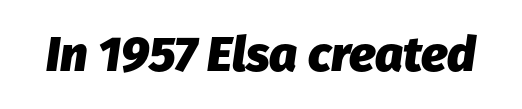
Each letter keeps its own natural width here, so spacing adapts to shape. The passage shown leans; its letterforms are oblique. Spacing between characters is what you'd get straight out of the box. Descenders hang freely into open space. Weight: bold.
